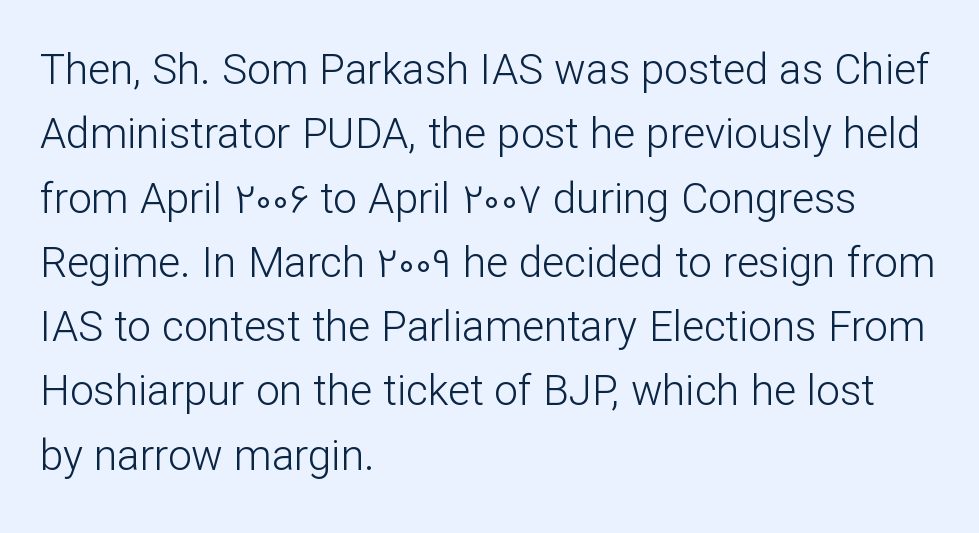
Q: Is the text bold? A: No.
Q: Is the text italic (slanted)? A: No, it is upright.
Q: Is the typeface a serif or a sans-serif typeface? A: Sans-serif.
Q: Is the text underlined? A: No.
Q: How is the paragraph aligned? A: Left-aligned.
Q: Is the spacing between letters normal or unusually wide? A: Normal.
Q: Is the spacing between lines tight, normal or loose? A: Normal.
Q: Width (condensed, normal, or wide)? A: Normal.
Q: Stroke contrast? A: Low.
Q: x-height? A: Medium.
Q: Monospaced? A: No.
